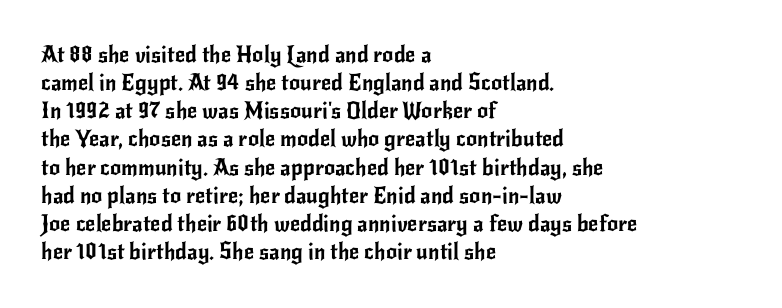
Style check: upright. Decoration check: the copy has no underline. The gaps between neighbouring characters are ordinary and unremarkable. This sample is left-justified, so line endings fall wherever the words run out. The rows are spaced the way most documents space them.
